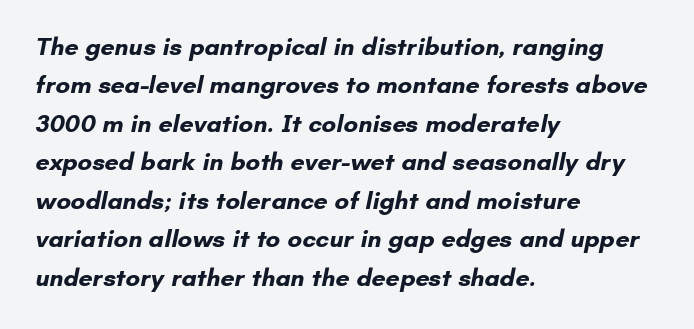
The ragged edge is on the right, which tells us the setting is flush left. A clean baseline with only descenders dipping below it. What weight is shown? A full bold with thick strokes. How are the letters spaced? Ordinarily, with no added tracking.
